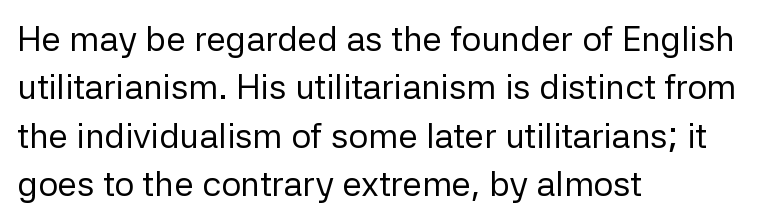
Q: Is the text bold? A: No.
Q: Is the text italic (slanted)? A: No, it is upright.
Q: Is the typeface a serif or a sans-serif typeface? A: Sans-serif.
Q: Is the text underlined? A: No.
Q: How is the paragraph aligned? A: Left-aligned.
Q: Is the spacing between letters normal or unusually wide? A: Normal.
Q: Is the spacing between lines tight, normal or loose? A: Normal.
Q: Width (condensed, normal, or wide)? A: Normal.
Q: Stroke contrast? A: Low.
Q: x-height? A: Medium.
Q: Monospaced? A: No.
